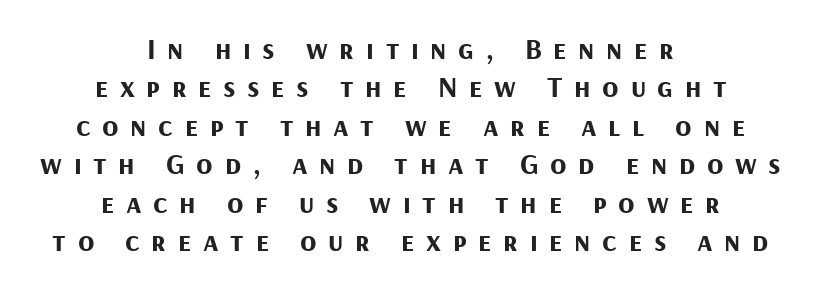
{"serif": "no", "italic": "no", "bold": "yes", "weight": "bold", "width": "normal", "stroke_contrast": "medium", "x_height": "medium", "monospaced": "no", "underline": "no", "align": "center", "line_spacing": "normal", "line_spacing_ratio": 1.28, "letter_spacing": "wide", "letter_spacing_em": 0.39, "glyph_px": 30}
